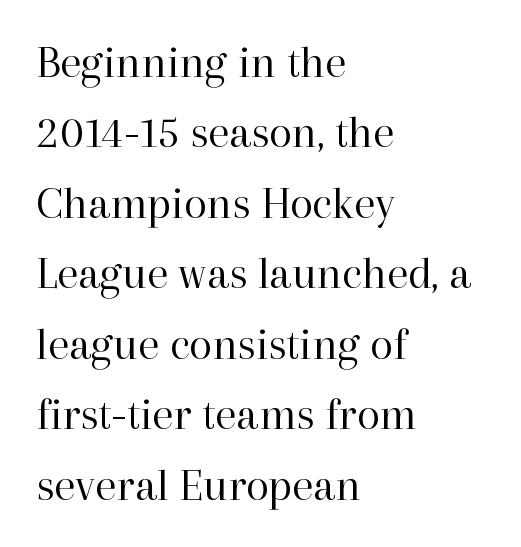
The image shows 47 px regular-weight serif type, upright; set left-aligned, normal line spacing (1.5x), normal letter spacing, not underlined; high stroke contrast and a medium x-height.
